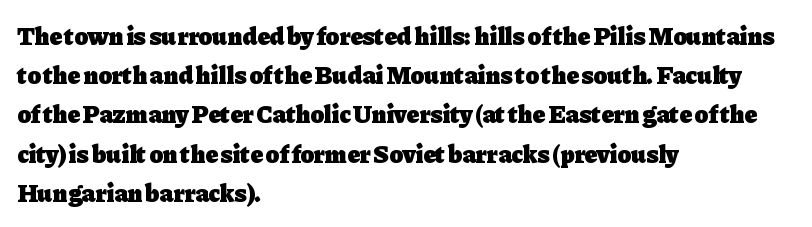
The image shows 25 px bold type, upright; set left-aligned, normal line spacing (1.57x), normal letter spacing, not underlined.
